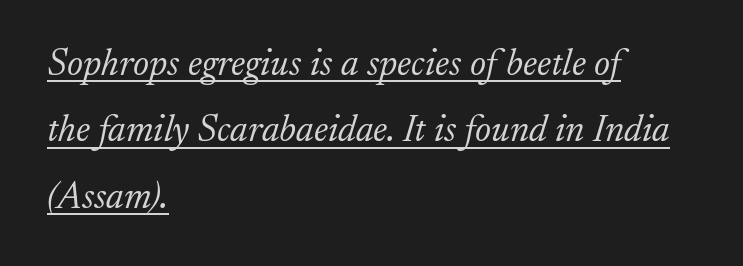
The image shows 38 px light serif type, italic (leaning right); set left-aligned, line spacing 1.75x, normal letter spacing, underlined; low stroke contrast and a small x-height.
